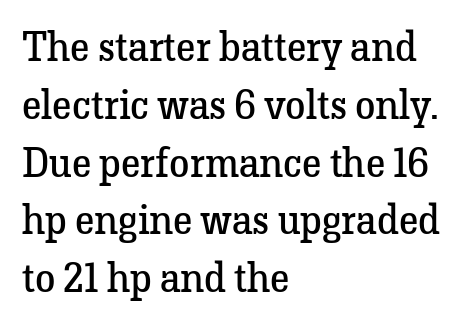
The image shows 41 px regular-weight serif type, upright; set left-aligned, normal line spacing (1.41x), normal letter spacing, not underlined; low stroke contrast and a medium x-height.
